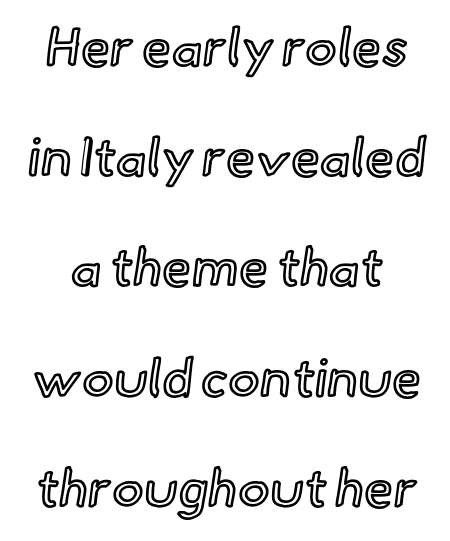
The image shows 53 px text type; set loose line spacing (2.08x), normal letter spacing, not underlined; a small x-height.
